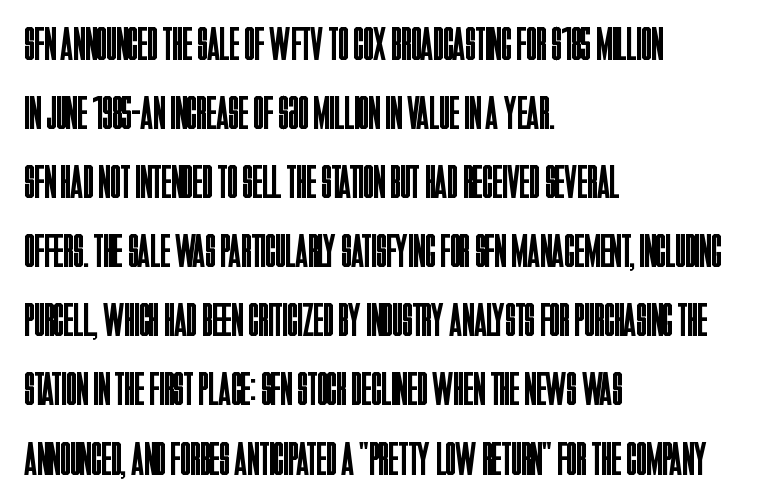
Q: Is the text bold? A: No.
Q: Is the text italic (slanted)? A: No, it is upright.
Q: Is the typeface a serif or a sans-serif typeface? A: Sans-serif.
Q: Is the text underlined? A: No.
Q: How is the paragraph aligned? A: Left-aligned.
Q: Is the spacing between letters normal or unusually wide? A: Normal.
Q: Is the spacing between lines tight, normal or loose? A: Normal.
Q: Width (condensed, normal, or wide)? A: Condensed.
Q: Stroke contrast? A: Low.
Q: x-height? A: Large.
Q: Monospaced? A: No.
